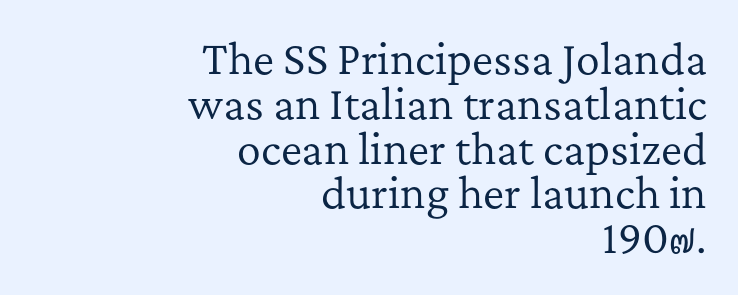
The image shows 40 px regular-weight serif type, upright; set right-aligned, tight line spacing (1.12x), normal letter spacing, not underlined; low stroke contrast and a medium x-height.
